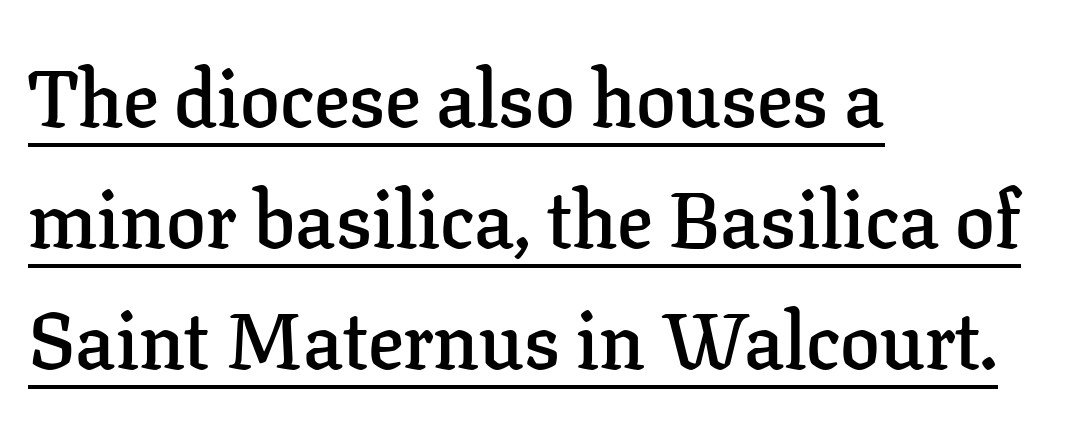
A typesetter would call this proportional, since set widths differ per character. If you drew a ruler down the left edge, every line would touch it. Check the space under the baseline: a stroke is drawn there. Characters remain perfectly vertical along every line. Baseline-to-baseline distance is the conventional proportion of letter height.
